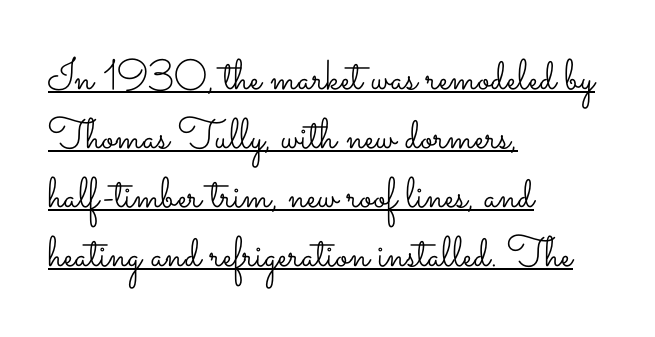
Q: Is the text bold? A: No.
Q: Is the text italic (slanted)? A: Yes.
Q: Is the text underlined? A: Yes.
Q: How is the paragraph aligned? A: Left-aligned.
Q: Is the spacing between letters normal or unusually wide? A: Normal.
Q: Is the spacing between lines tight, normal or loose? A: Normal.
Q: Width (condensed, normal, or wide)? A: Wide.
Q: Stroke contrast? A: Low.
Q: x-height? A: Small.
Q: Monospaced? A: No.
